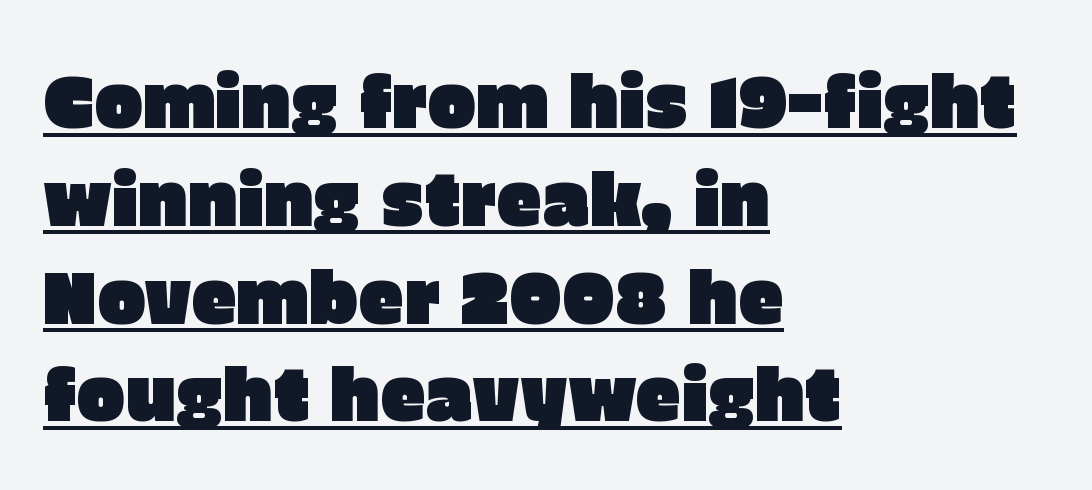
Q: Is the text italic (slanted)? A: No, it is upright.
Q: Is the typeface a serif or a sans-serif typeface? A: Sans-serif.
Q: Is the text underlined? A: Yes.
Q: How is the paragraph aligned? A: Left-aligned.
Q: Is the spacing between letters normal or unusually wide? A: Normal.
Q: Is the spacing between lines tight, normal or loose? A: Normal.
Q: Width (condensed, normal, or wide)? A: Normal.
Q: Stroke contrast? A: Low.
Q: x-height? A: Large.
Q: Monospaced? A: No.
